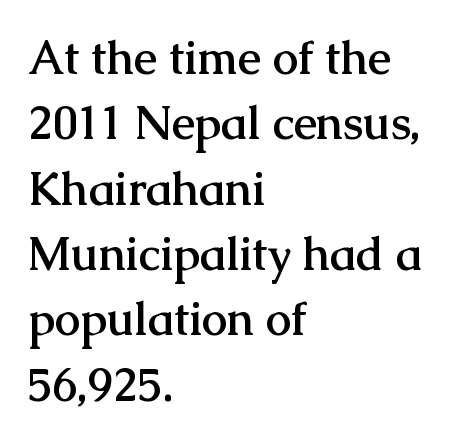
Q: Is the text bold? A: Yes.
Q: Is the text italic (slanted)? A: No, it is upright.
Q: Is the typeface a serif or a sans-serif typeface? A: Serif.
Q: Is the text underlined? A: No.
Q: How is the paragraph aligned? A: Left-aligned.
Q: Is the spacing between letters normal or unusually wide? A: Normal.
Q: Is the spacing between lines tight, normal or loose? A: Normal.
Q: Width (condensed, normal, or wide)? A: Normal.
Q: Stroke contrast? A: Medium.
Q: x-height? A: Medium.
Q: Monospaced? A: No.
